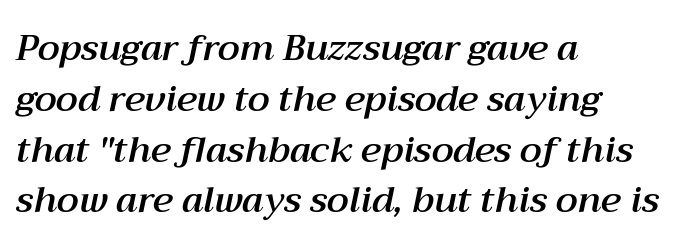
The image shows 36 px text type, italic (leaning right); set left-aligned, normal line spacing (1.41x), normal letter spacing, not underlined; medium stroke contrast and a medium x-height.
